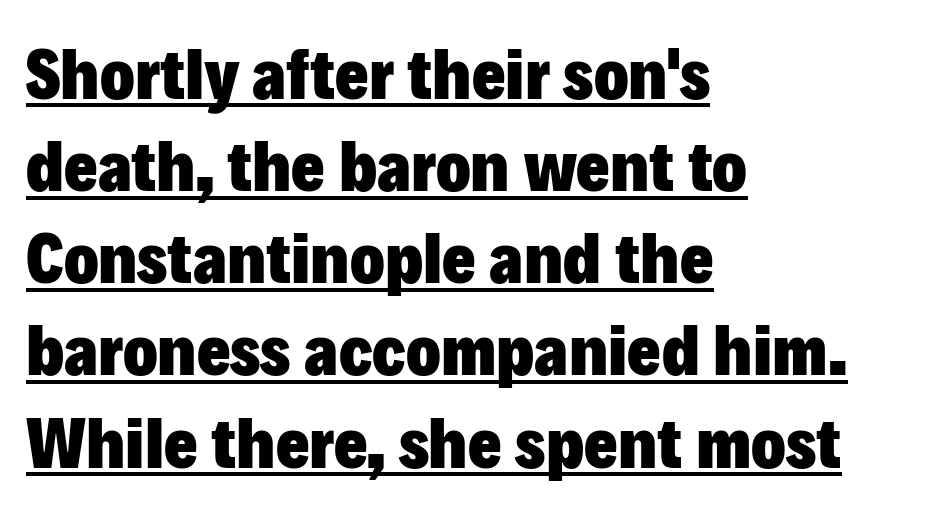
The image shows 72 px heavy sans-serif type, upright; set left-aligned, normal line spacing (1.28x), normal letter spacing, underlined; low stroke contrast and a medium x-height.
